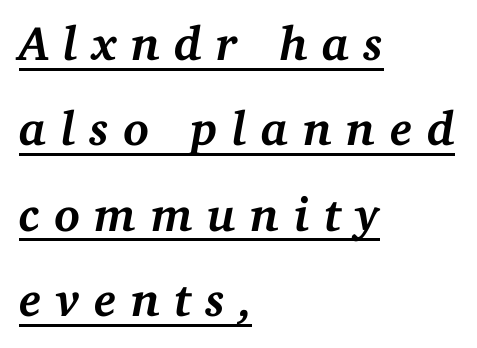
The image shows 48 px semibold serif type, italic (leaning right); set left-aligned, line spacing 1.78x, unusually wide letter spacing (+0.29 em), underlined; medium stroke contrast and a medium x-height.
